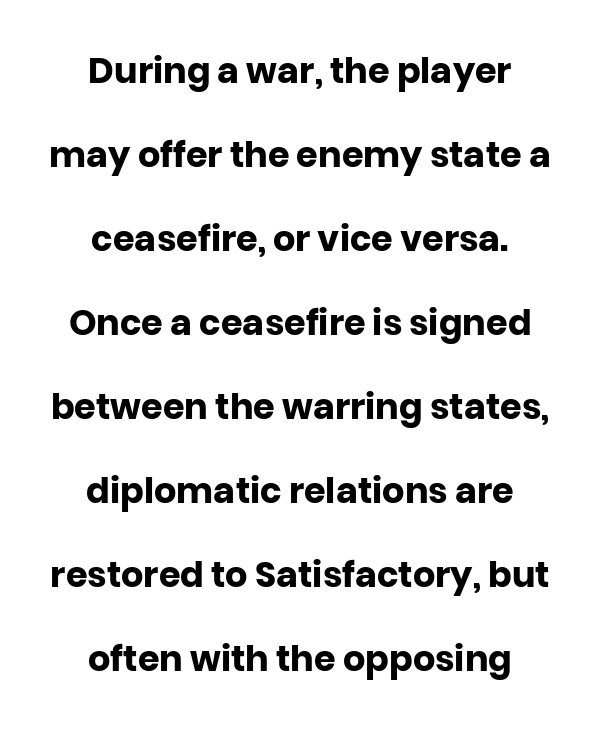
{"serif": "no", "italic": "no", "bold": "yes", "weight": "heavy", "width": "normal", "stroke_contrast": "low", "x_height": "large", "monospaced": "no", "underline": "no", "align": "center", "line_spacing": "loose", "line_spacing_ratio": 2.4, "letter_spacing": "normal", "letter_spacing_em": 0.0, "glyph_px": 35}
